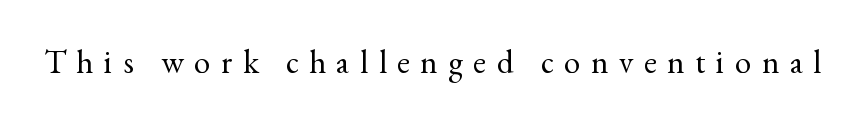
The image shows 33 px regular-weight serif type, upright; set unusually wide letter spacing (+0.32 em), not underlined; a small x-height.
